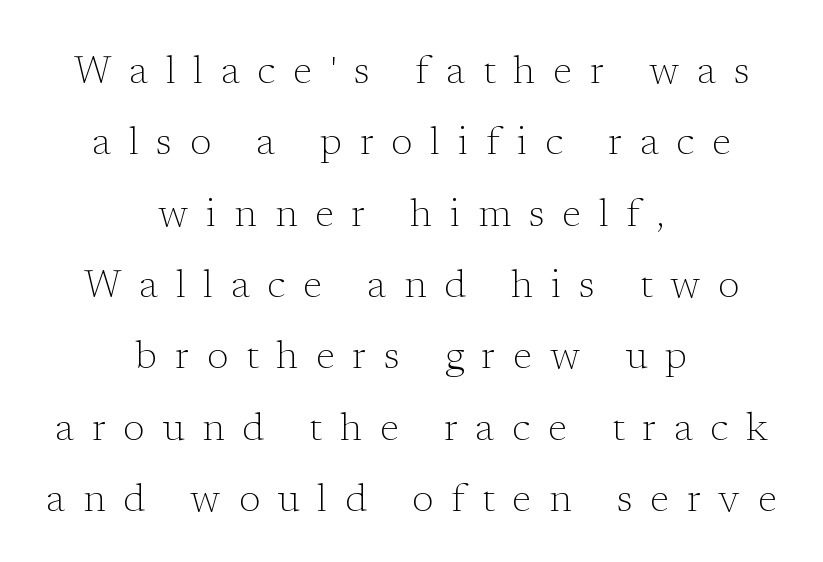
The image shows 39 px light serif type, upright; set centered, line spacing 1.83x, unusually wide letter spacing (+0.46 em), not underlined; low stroke contrast and a medium x-height.
